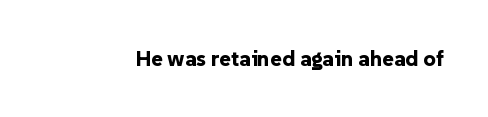
The image shows 22 px bold type, upright; set normal letter spacing, not underlined.
